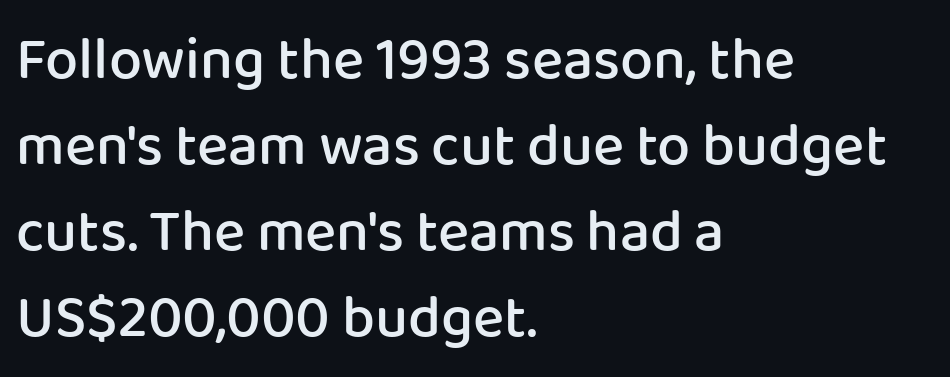
A roman cut, with each character standing at attention. Caption: standard tracking, unaltered. The letters advance in unequal steps, a hallmark of proportional type. The type family on display is of the sans-serif kind.
